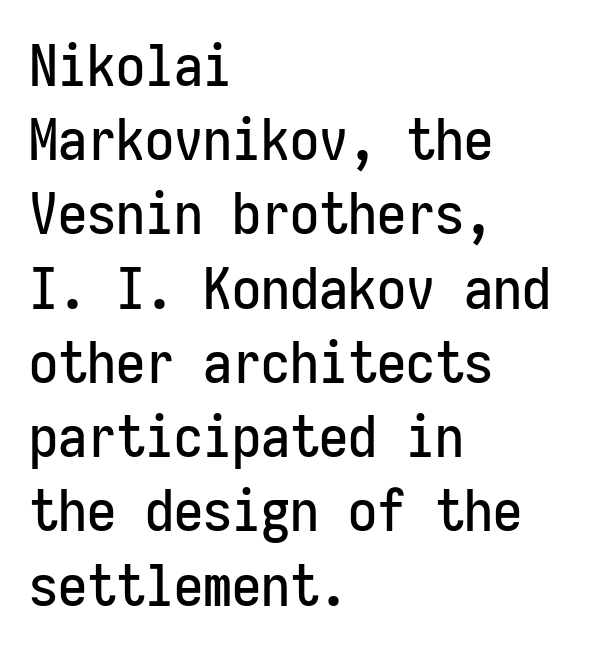
This rendering leaves character spacing at its baseline value. I'd call this a sans setting — the letters go barefoot. In terms of posture, this sample is upright. Has an underline been added? It has not. One glance says typical: line gaps are just what's usual. This sample has the even, mechanical cadence of fixed-width lettering.
